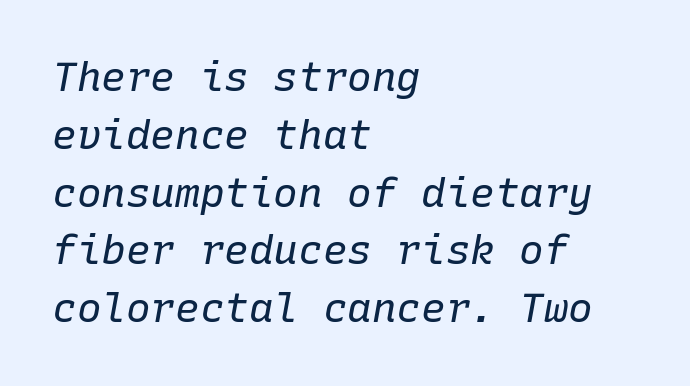
{"italic": "yes", "lean": "right", "slant_degrees": 10, "bold": "no", "weight": "regular", "width": "normal", "stroke_contrast": "low", "x_height": "medium", "monospaced": "yes", "underline": "no", "align": "left", "line_spacing": "normal", "line_spacing_ratio": 1.41, "letter_spacing": "normal", "letter_spacing_em": 0.0, "glyph_px": 41}
